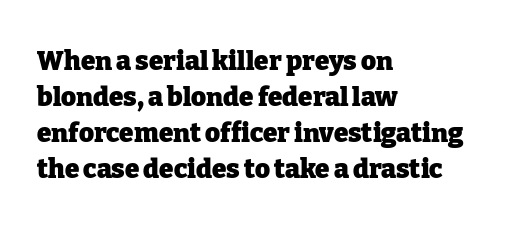
The image shows 26 px bold type, upright; set left-aligned, normal line spacing (1.39x), normal letter spacing, not underlined.
